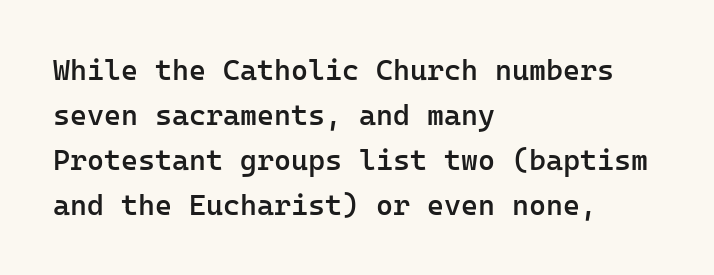
Bold? Not quite — semibold, heavier than regular but stopping short. The space between consecutive lines is moderate. Think of a typewriter: that constant character pitch is what you see here. What stands out about the letter spacing? Nothing — it is the standard amount.
